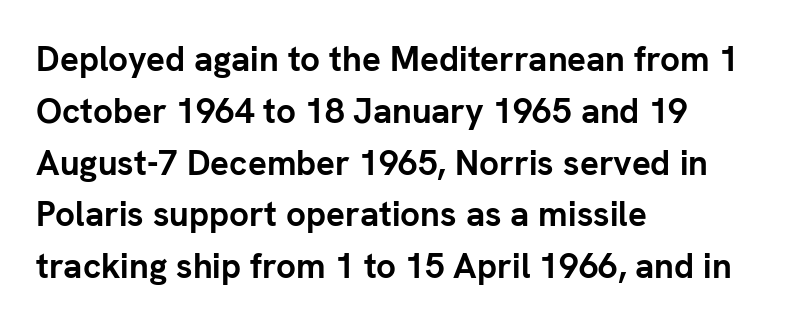
Short note: letters normally spaced. Does the type have serifs? No, each stem ends abruptly. Notice how the passage keeps a crisp vertical edge on the left only. These lines are rendered in a variable-pitch font.
